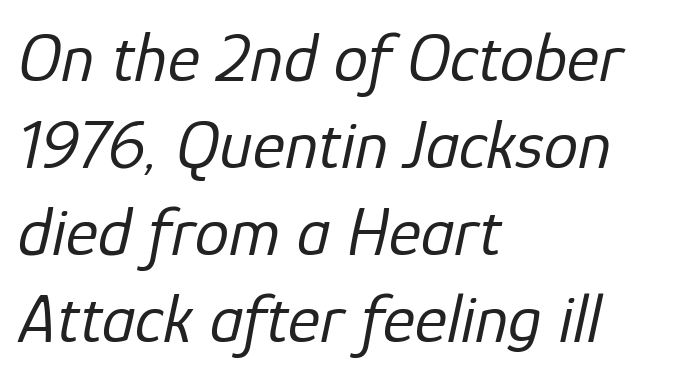
{"italic": "yes", "lean": "right", "slant_degrees": 12, "bold": "no", "weight": "regular", "width": "normal", "stroke_contrast": "low", "x_height": "medium", "monospaced": "no", "underline": "no", "align": "left", "line_spacing": "normal", "line_spacing_ratio": 1.26, "letter_spacing": "normal", "letter_spacing_em": 0.0, "glyph_px": 69}
